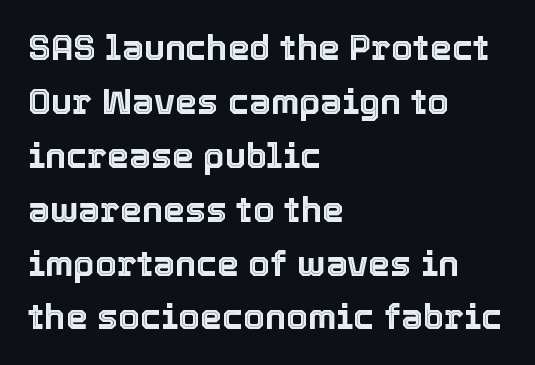
The passage shown stacks its lines at a standard gap. Ordinary non-slanted type is in use. Check the space under the baseline: it is left empty. Letter spacing: default. Character widths vary here, with narrow letters taking less room than wide ones. Line starts are locked; line ends wander.
